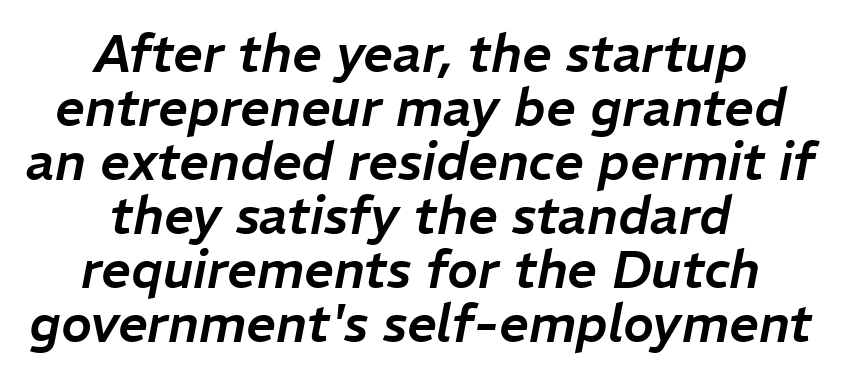
{"italic": "yes", "lean": "right", "slant_degrees": 11, "width": "normal", "stroke_contrast": "low", "x_height": "medium", "monospaced": "no", "underline": "no", "align": "center", "line_spacing": "tight", "line_spacing_ratio": 1.04, "letter_spacing": "normal", "letter_spacing_em": 0.0, "glyph_px": 52}
